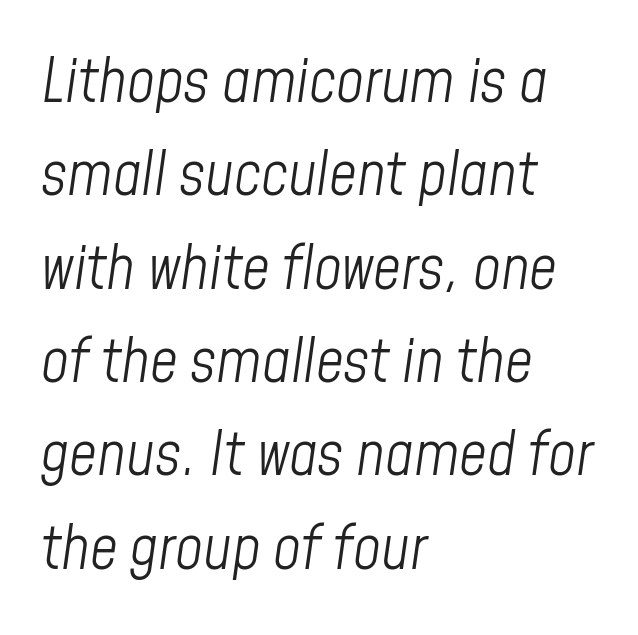
The image shows 61 px light, condensed type, italic (leaning right); set left-aligned, normal line spacing (1.53x), normal letter spacing, not underlined; low stroke contrast and a medium x-height.
